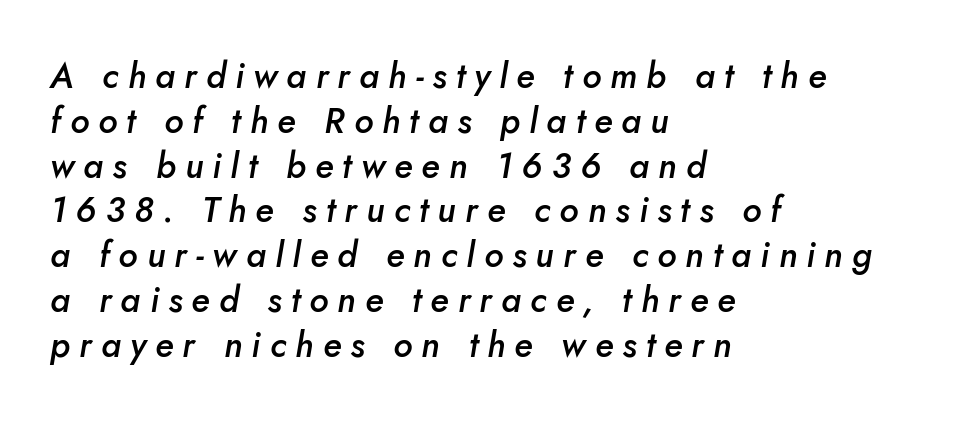
The image shows 35 px semibold type, italic (leaning right); set left-aligned, normal line spacing (1.28x), unusually wide letter spacing (+0.26 em), not underlined; low stroke contrast and a small x-height.
